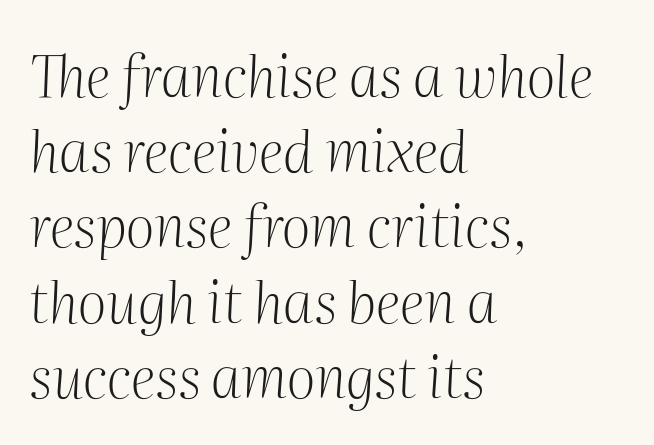
{"serif": "yes", "italic": "yes", "lean": "right", "slant_degrees": 2, "bold": "no", "weight": "light", "width": "normal", "stroke_contrast": "medium", "x_height": "medium", "monospaced": "no", "underline": "no", "align": "left", "line_spacing": "normal", "line_spacing_ratio": 1.32, "letter_spacing": "normal", "letter_spacing_em": 0.0, "glyph_px": 57}
